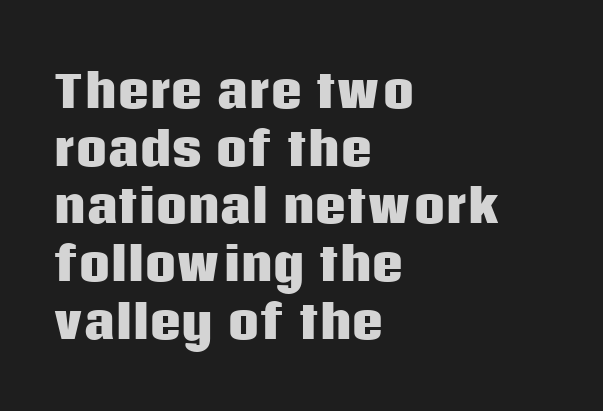
Q: Is the text bold? A: Yes.
Q: Is the text italic (slanted)? A: No, it is upright.
Q: Is the typeface a serif or a sans-serif typeface? A: Sans-serif.
Q: Is the text underlined? A: No.
Q: How is the paragraph aligned? A: Left-aligned.
Q: Is the spacing between letters normal or unusually wide? A: Normal.
Q: Is the spacing between lines tight, normal or loose? A: Normal.
Q: Width (condensed, normal, or wide)? A: Normal.
Q: Stroke contrast? A: Low.
Q: x-height? A: Large.
Q: Monospaced? A: No.
